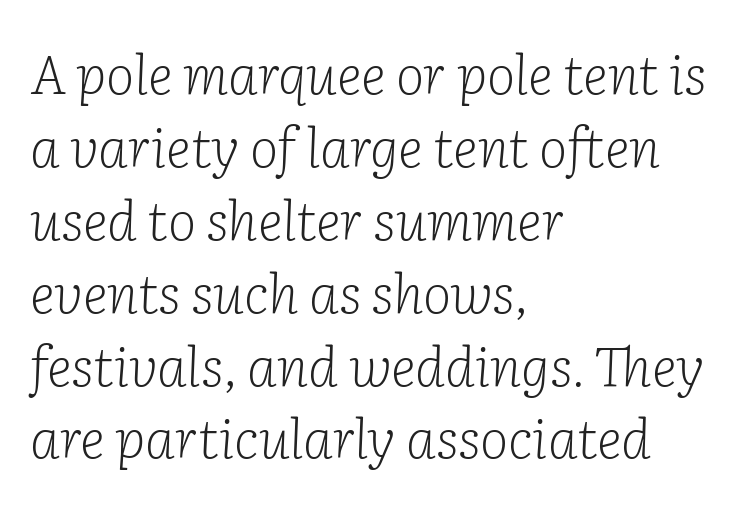
{"serif": "yes", "italic": "yes", "lean": "right", "slant_degrees": 2, "bold": "no", "weight": "light", "width": "normal", "stroke_contrast": "low", "x_height": "medium", "monospaced": "no", "underline": "no", "align": "left", "line_spacing": "normal", "line_spacing_ratio": 1.35, "letter_spacing": "normal", "letter_spacing_em": 0.0, "glyph_px": 54}
